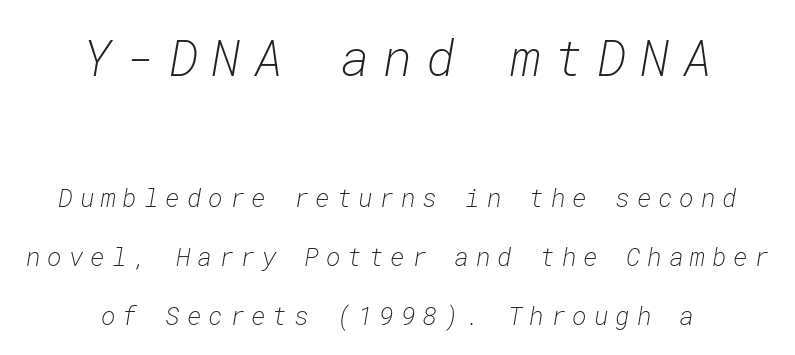
{"italic": "yes", "lean": "right", "slant_degrees": 10, "bold": "no", "weight": "light", "width": "normal", "stroke_contrast": "low", "x_height": "medium", "monospaced": "yes", "underline": "no", "align": "center", "line_spacing": "loose", "line_spacing_ratio": 2.35, "letter_spacing": "wide", "letter_spacing_em": 0.27, "larger_block": "first", "size_ratio": 2.0, "glyph_px": 50}
